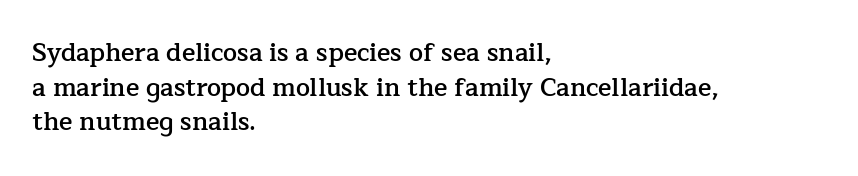
The image shows 25 px text type, upright; set left-aligned, normal line spacing (1.39x), normal letter spacing, not underlined.
